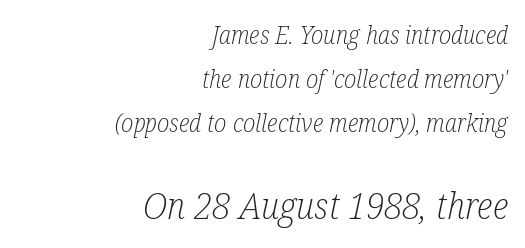
{"serif": "yes", "italic": "yes", "lean": "right", "slant_degrees": 12, "bold": "no", "weight": "light", "width": "condensed", "stroke_contrast": "low", "x_height": "medium", "monospaced": "no", "underline": "no", "align": "right", "line_spacing_ratio": 1.77, "letter_spacing": "normal", "letter_spacing_em": 0.0, "larger_block": "second", "size_ratio": 1.48, "glyph_px": 37}
